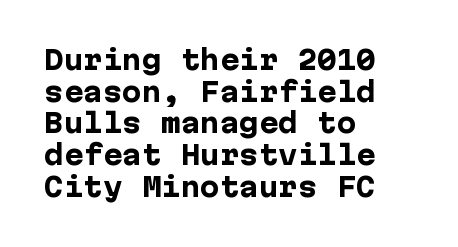
I'd describe the lettering as bold — thick and assertive. Words appear dense and cohesive because spacing is normal. Reading down the block, your eye returns to a fixed left position each line. The lettering holds an erect, upright posture throughout. Descender tails drop into unmarked territory.
